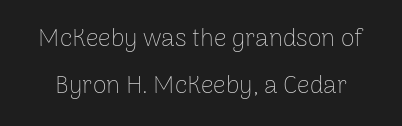
Stems here are at most as thick as an everyday book face. A roman cut, with each character standing at attention. Rule under the text: the space is simply empty. Here the glyphs are tracked normally, forming tight word shapes.
